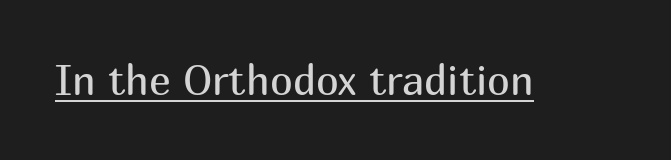
The image shows 41 px regular-weight sans-serif type, upright; set normal letter spacing, underlined; medium stroke contrast and a medium x-height.
